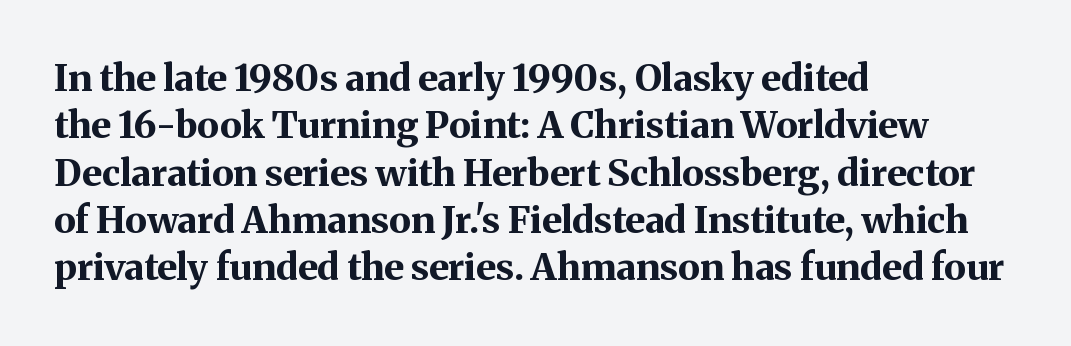
The image shows 37 px bold serif type, upright; set left-aligned, normal line spacing (1.28x), normal letter spacing, not underlined; medium stroke contrast and a medium x-height.
